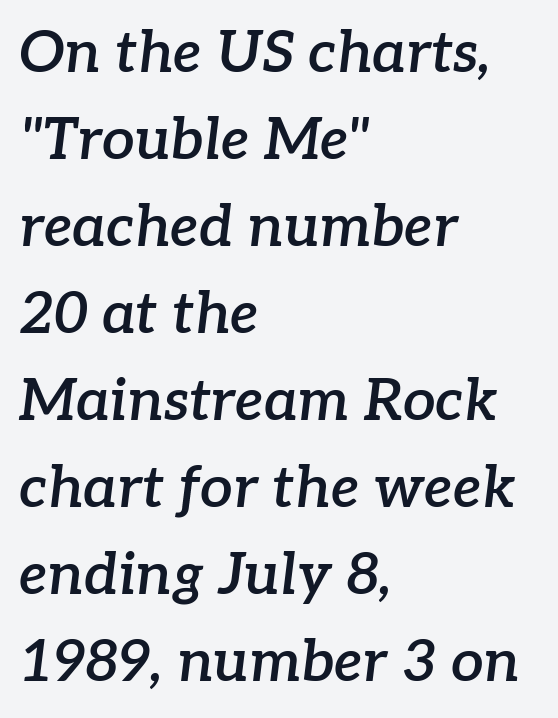
Layout note: lines flush left. Spacing between characters is what you'd get straight out of the box. Leading matches the norm, producing a regular column. Emphasis by weight is partial: semibold. The characters display serif detailing at their extremities. Rule under the text: the space is simply empty.
